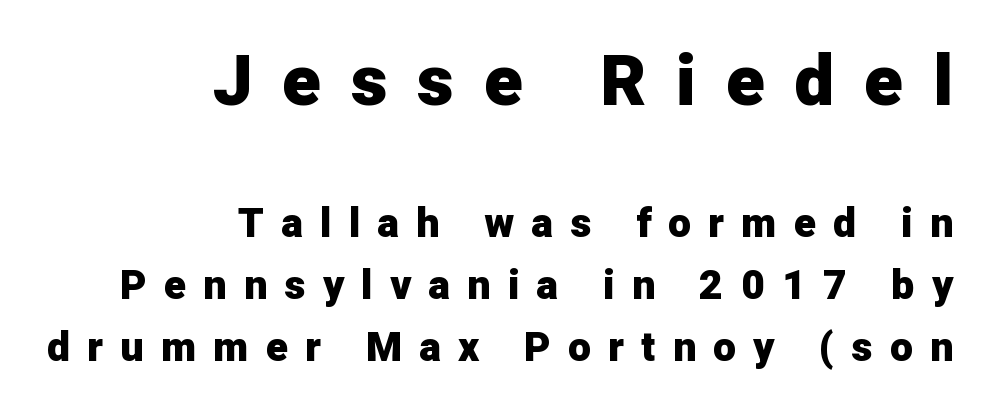
Q: Is the text bold? A: Yes.
Q: Is the text italic (slanted)? A: No, it is upright.
Q: Is the typeface a serif or a sans-serif typeface? A: Sans-serif.
Q: Is the text underlined? A: No.
Q: How is the paragraph aligned? A: Right-aligned.
Q: Is the spacing between letters normal or unusually wide? A: Unusually wide.
Q: Is the spacing between lines tight, normal or loose? A: Normal.
Q: Which block of text is set in a larger size, the first (top) or the second (bottom)? A: The first (top) one.
Q: Width (condensed, normal, or wide)? A: Normal.
Q: Stroke contrast? A: Low.
Q: x-height? A: Medium.
Q: Monospaced? A: No.
